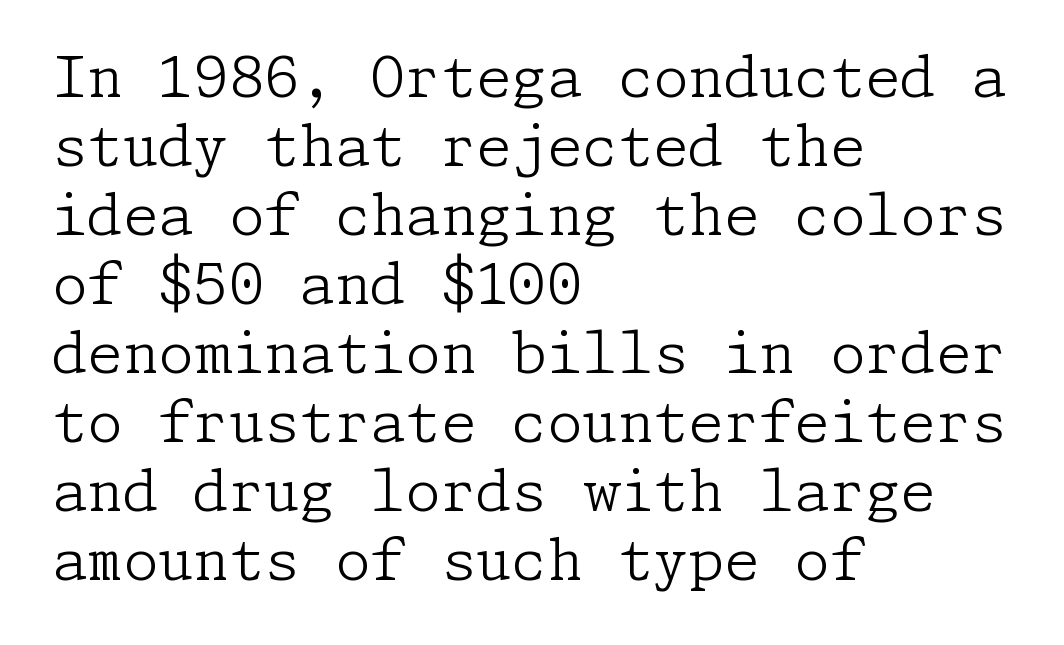
Q: Is the text bold? A: No.
Q: Is the text italic (slanted)? A: No, it is upright.
Q: Is the typeface a serif or a sans-serif typeface? A: Serif.
Q: Is the text underlined? A: No.
Q: How is the paragraph aligned? A: Left-aligned.
Q: Is the spacing between letters normal or unusually wide? A: Normal.
Q: Width (condensed, normal, or wide)? A: Normal.
Q: Stroke contrast? A: Low.
Q: x-height? A: Medium.
